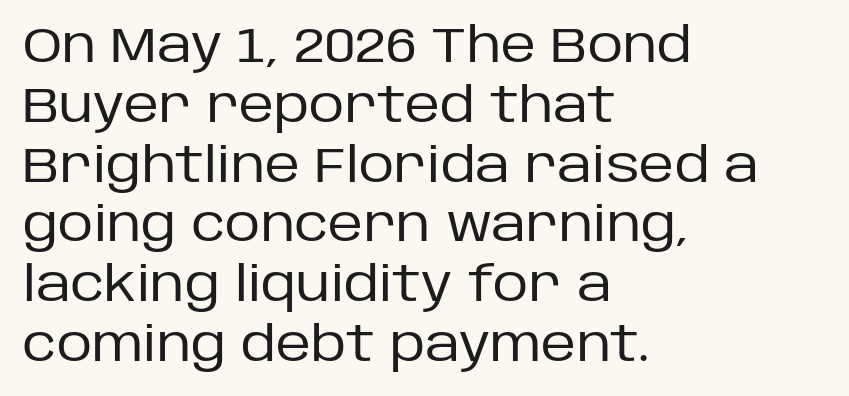
The image shows 49 px regular-weight sans-serif type, upright; set left-aligned, line spacing 1.22x, normal letter spacing, not underlined; low stroke contrast and a large x-height.
